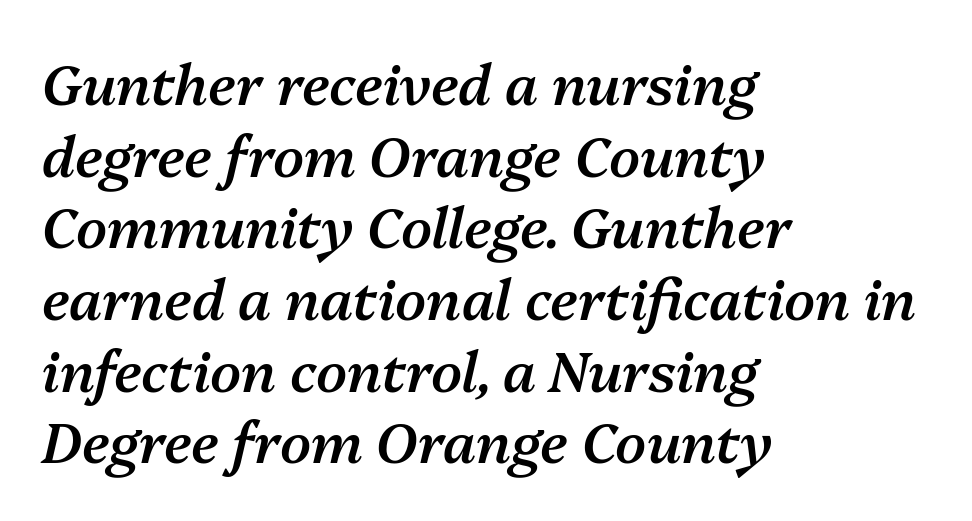
The image shows 56 px semibold type, italic (leaning right); set left-aligned, normal line spacing (1.28x), normal letter spacing, not underlined; medium stroke contrast and a medium x-height.
